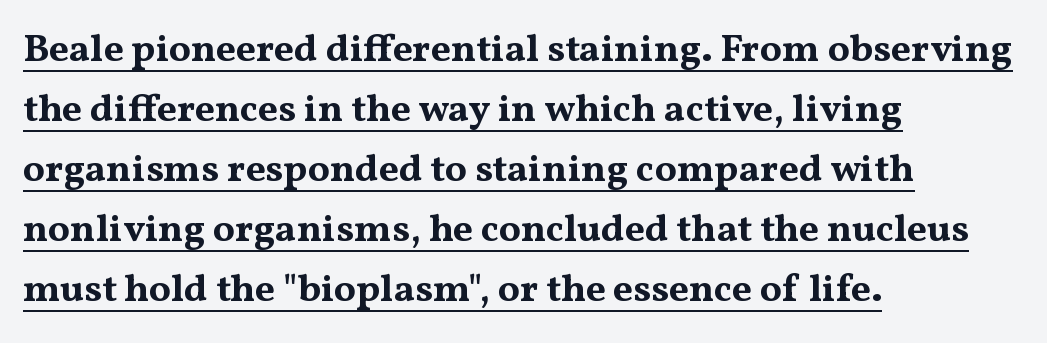
Letter spacing: default. This sample uses a serif face. Looks like regular typesetting: each glyph gets only the width it needs. Stroke thickness is high; the sample reads as a true bold.
